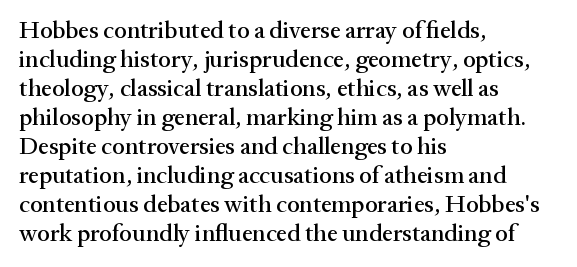
{"italic": "no", "underline": "no", "align": "left", "line_spacing_ratio": 1.21, "letter_spacing": "normal", "letter_spacing_em": 0.0, "glyph_px": 24}
